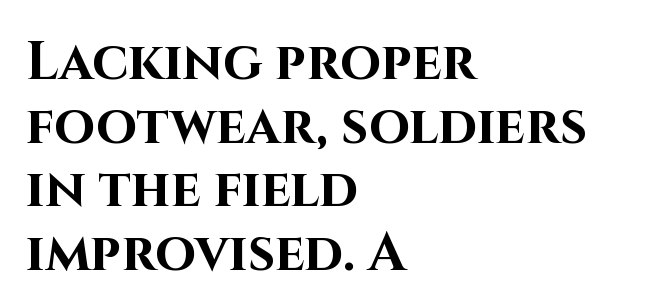
Is the letter spacing exaggerated? No — it looks like the ordinary default. Decoration check: the copy has no underline. Proportional: the letters do not fall into vertical columns. The font family rendered here belongs to the sans-serif group. Every row of glyphs begins at an identical x-position on the left. No italicization has been applied; the sample stays upright.
